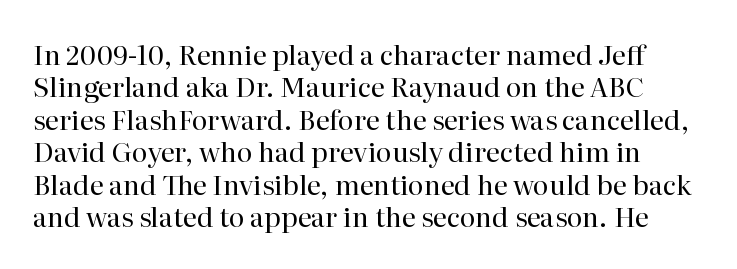
The image shows 27 px text type, upright; set line spacing 1.2x, normal letter spacing, not underlined.
